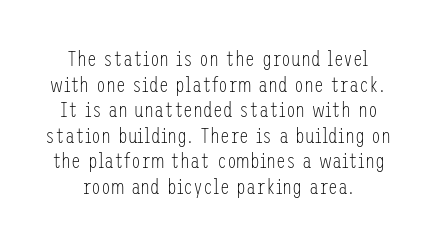
The passage shown is not bold in any degree. Descenders are the only things crossing below the line. Quick note: not italic, upright. Caption: standard tracking, unaltered.
